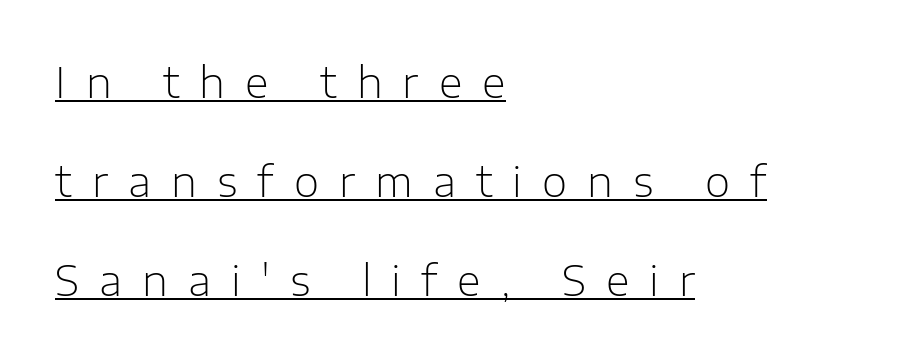
The passage shown is typed in a proportional face where columns would drift. The characters display no serif detailing; their extremities are plain. Each line of the rendering has a horizontal stroke beneath the glyphs. Between one letter and the next there's a generous, obvious gap. Do the letters lean? They stand straight. The font is comparable to plain body text, perhaps lighter.
